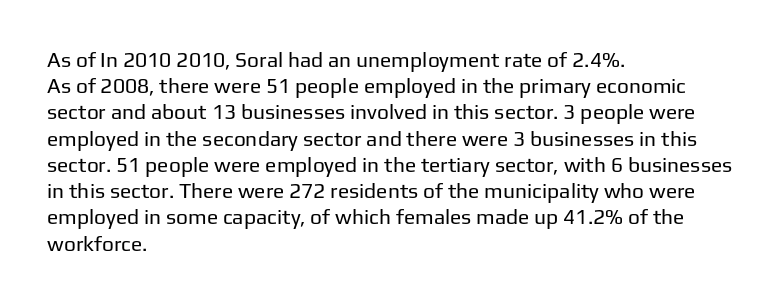
Does extra space separate the letters? No, they use regular spacing. Layout note: lines flush left. The area under the type is left untouched. This reads as an unemphasized weight, regular at the heaviest. This is roman type, the default non-slanted kind. Vertical spacing — default.
